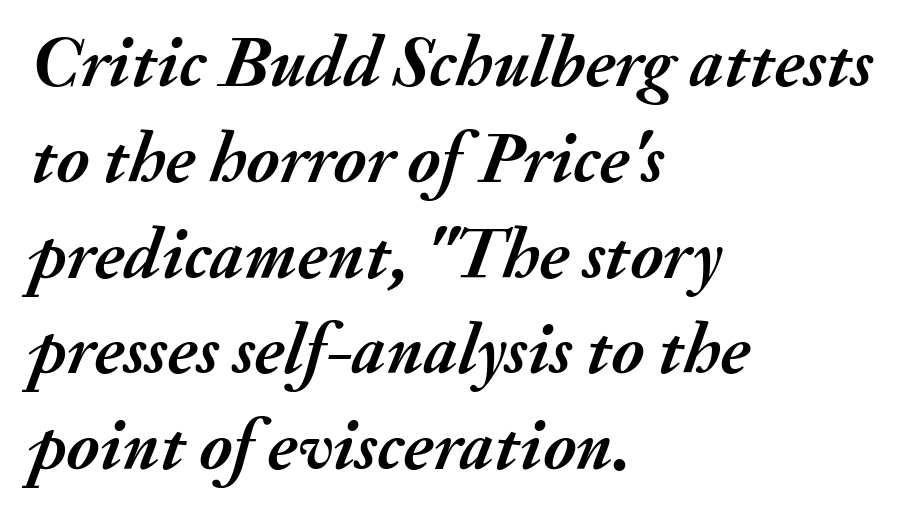
Line starts are locked; line ends wander. The letters are slanted; this is an italic face. Notice how descenders clear the ascenders below comfortably — that's standard leading. Words appear dense and cohesive because spacing is normal.
